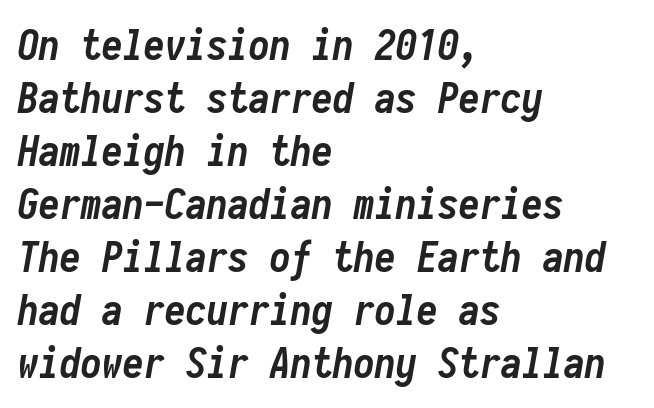
Q: Is the text bold? A: Yes.
Q: Is the text italic (slanted)? A: Yes, it leans right by about 10 degrees.
Q: Is the text underlined? A: No.
Q: How is the paragraph aligned? A: Left-aligned.
Q: Is the spacing between letters normal or unusually wide? A: Normal.
Q: Is the spacing between lines tight, normal or loose? A: Normal.
Q: Width (condensed, normal, or wide)? A: Condensed.
Q: Stroke contrast? A: Low.
Q: x-height? A: Medium.
Q: Monospaced? A: Yes.
